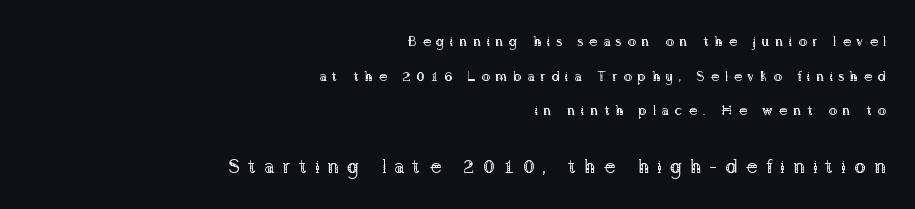
These glyphs show unthickened strokes, regular width or finer. Underline: absent. The block of text is sparse from top to bottom, with ample space between rows. The lower block of text is set noticeably larger than the block above it.
